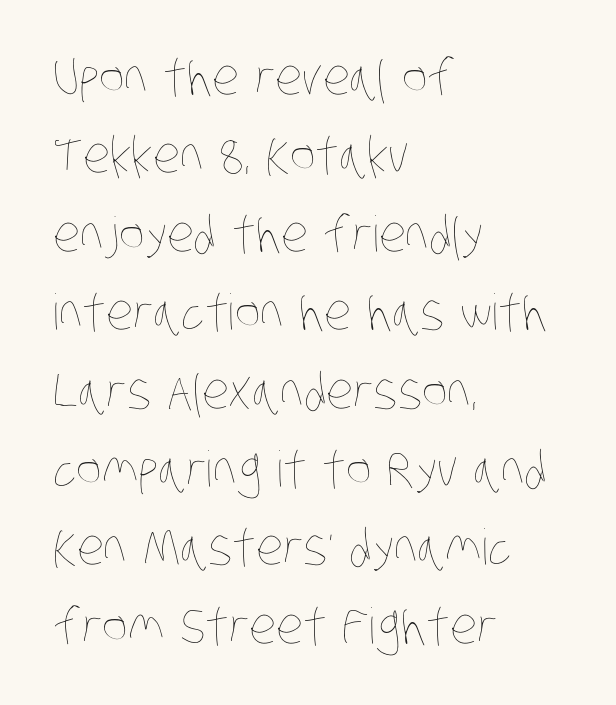
Q: Is the text bold? A: No.
Q: Is the text underlined? A: No.
Q: How is the paragraph aligned? A: Left-aligned.
Q: Is the spacing between letters normal or unusually wide? A: Normal.
Q: Is the spacing between lines tight, normal or loose? A: Normal.
Q: Width (condensed, normal, or wide)? A: Condensed.
Q: Stroke contrast? A: Low.
Q: x-height? A: Large.
Q: Monospaced? A: No.
